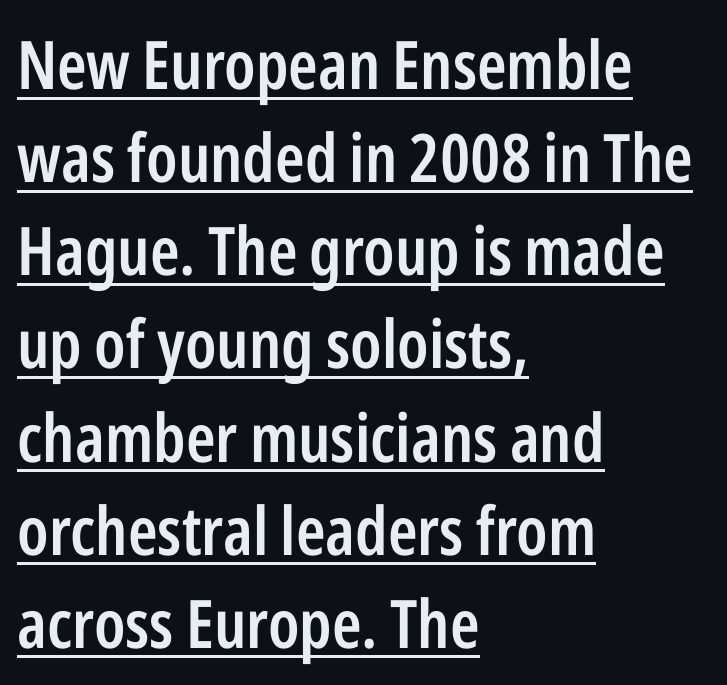
Q: Is the text bold? A: Semi-bold.
Q: Is the text italic (slanted)? A: No, it is upright.
Q: Is the typeface a serif or a sans-serif typeface? A: Sans-serif.
Q: Is the text underlined? A: Yes.
Q: How is the paragraph aligned? A: Left-aligned.
Q: Is the spacing between letters normal or unusually wide? A: Normal.
Q: Is the spacing between lines tight, normal or loose? A: Normal.
Q: Width (condensed, normal, or wide)? A: Condensed.
Q: Stroke contrast? A: Low.
Q: x-height? A: Medium.
Q: Monospaced? A: No.
